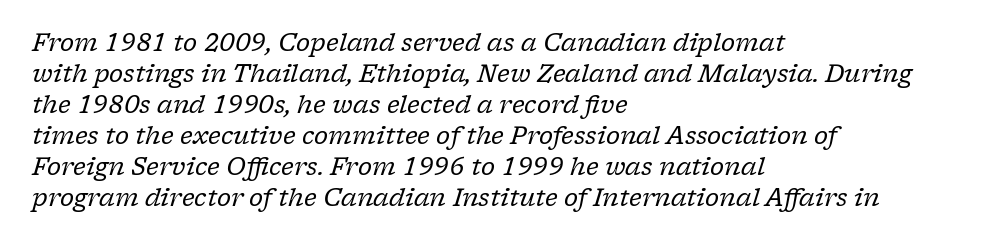
The whole block is typeset with a tilt. Beneath every word, the page is bare. Compared with a typical body face, this is equally light or lighter still. Standard letterfit; no display-style spreading of the glyphs.
